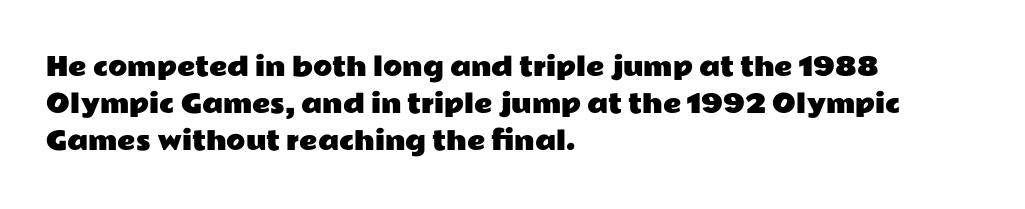
The image shows 25 px text type, upright; set left-aligned, normal line spacing (1.48x), normal letter spacing, not underlined.
